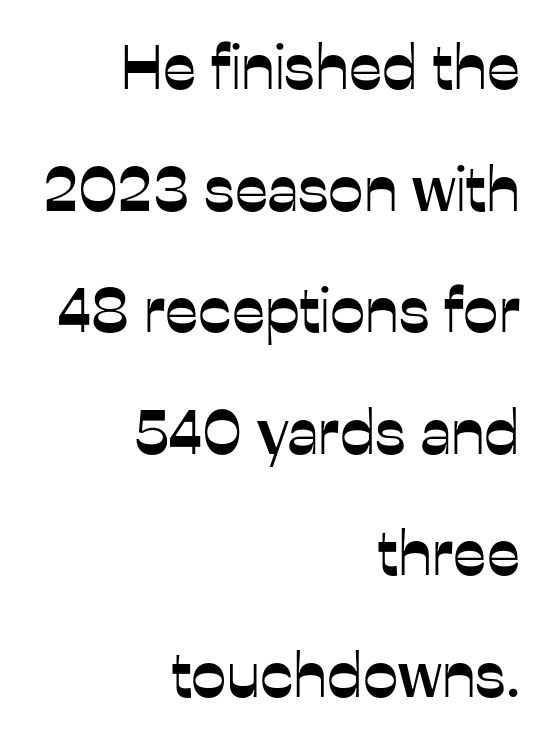
Q: Is the text italic (slanted)? A: No, it is upright.
Q: Is the typeface a serif or a sans-serif typeface? A: Sans-serif.
Q: Is the text underlined? A: No.
Q: How is the paragraph aligned? A: Right-aligned.
Q: Is the spacing between letters normal or unusually wide? A: Normal.
Q: Is the spacing between lines tight, normal or loose? A: Loose.
Q: Width (condensed, normal, or wide)? A: Normal.
Q: Stroke contrast? A: Low.
Q: x-height? A: Medium.
Q: Monospaced? A: No.
